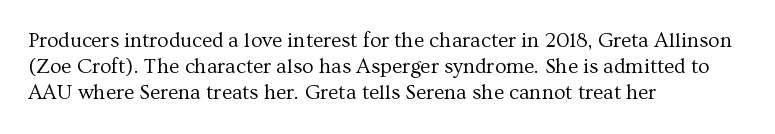
The image shows 21 px text type, upright; set left-aligned, line spacing 1.24x, normal letter spacing, not underlined.
